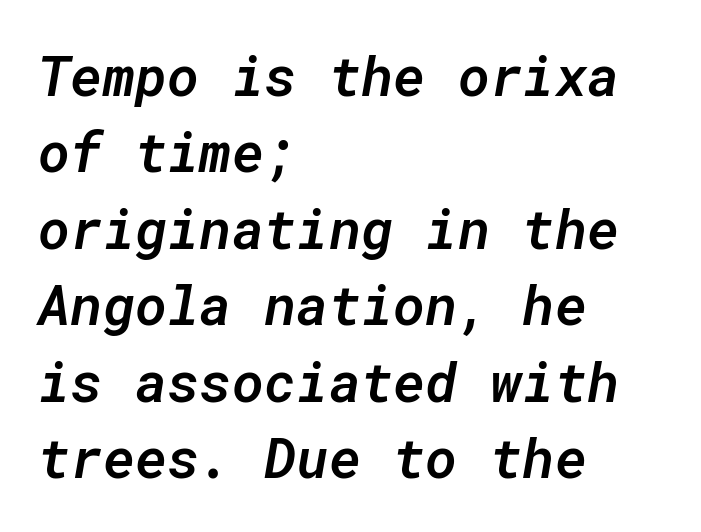
The image shows 55 px semibold type, italic (leaning right), monospaced; set left-aligned, normal line spacing (1.39x), normal letter spacing, not underlined; low stroke contrast and a medium x-height.
